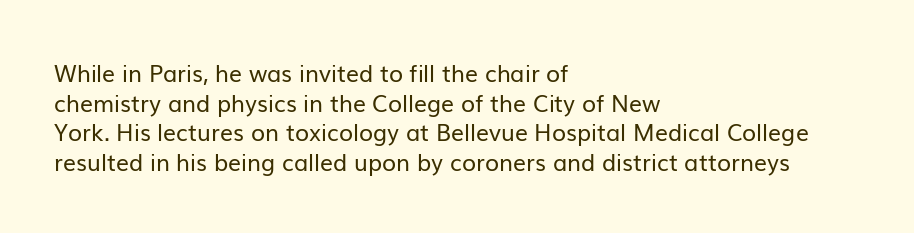
{"italic": "no", "bold": "no", "underline": "no", "align": "left", "line_spacing": "normal", "line_spacing_ratio": 1.29, "letter_spacing": "normal", "letter_spacing_em": 0.0, "glyph_px": 23}
